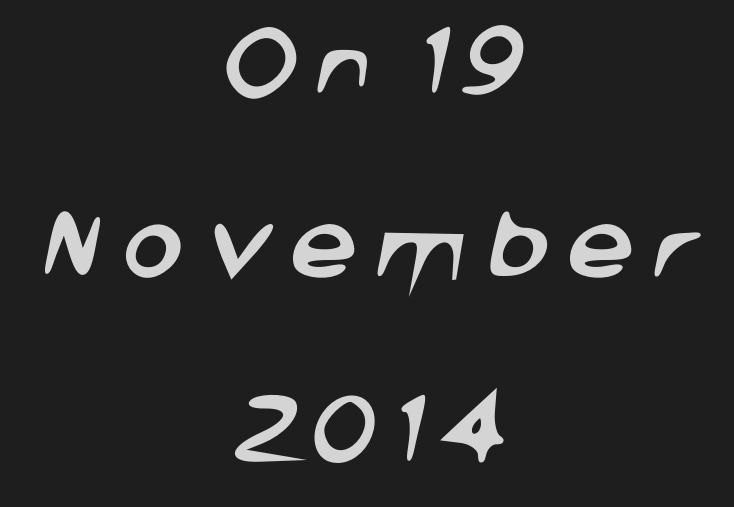
Q: Is the typeface a serif or a sans-serif typeface? A: Sans-serif.
Q: Is the text underlined? A: No.
Q: How is the paragraph aligned? A: Centered.
Q: Is the spacing between letters normal or unusually wide? A: Unusually wide.
Q: Is the spacing between lines tight, normal or loose? A: Loose.
Q: Width (condensed, normal, or wide)? A: Normal.
Q: Stroke contrast? A: Low.
Q: x-height? A: Large.
Q: Monospaced? A: No.
